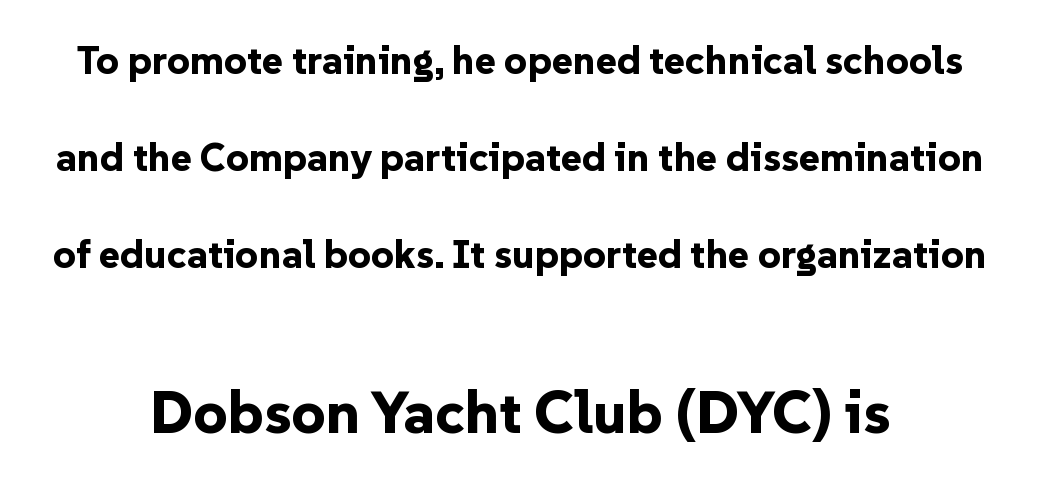
{"serif": "no", "italic": "no", "bold": "yes", "weight": "bold", "width": "normal", "stroke_contrast": "low", "x_height": "medium", "monospaced": "no", "underline": "no", "align": "center", "line_spacing": "loose", "line_spacing_ratio": 2.43, "letter_spacing": "normal", "letter_spacing_em": 0.0, "larger_block": "second", "size_ratio": 1.5, "glyph_px": 60}
